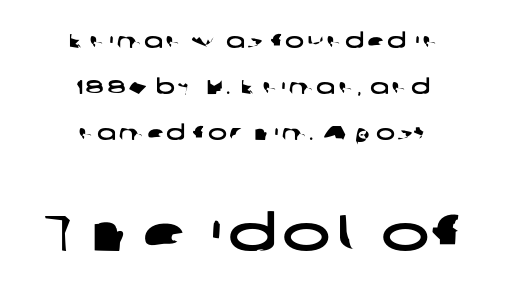
Typeset on center — no edge is straight. Does the type have serifs? No, each stem ends abruptly. A typesetter would call this leading open, well beyond the default. The letters advance in unequal steps, a hallmark of proportional type. Type size steps up from the first block to the second. The space beneath each line is pristine and unruled.
